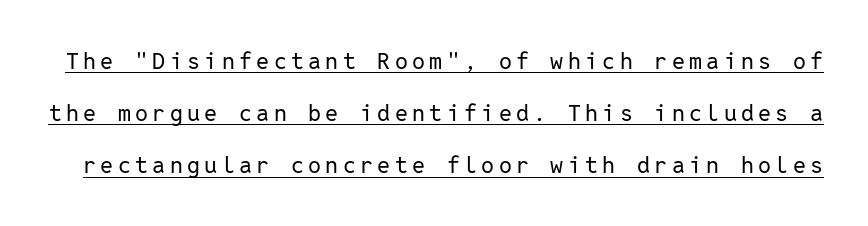
Q: Is the text bold? A: No.
Q: Is the text italic (slanted)? A: No, it is upright.
Q: Is the text underlined? A: Yes.
Q: Is the spacing between lines tight, normal or loose? A: Loose.
